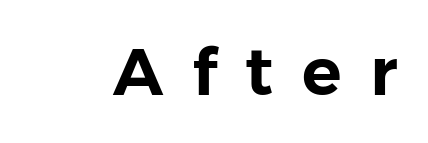
The image shows 66 px sans-serif type, upright; set unusually wide letter spacing (+0.43 em), not underlined; low stroke contrast and a medium x-height.
